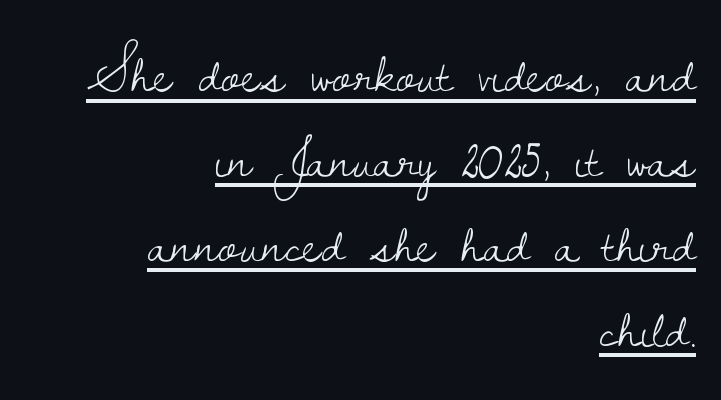
Nothing heavy about these letters — not bold at all. Right-aligned paragraph, ragged on the left. There is no visible air inserted between adjacent glyphs.
